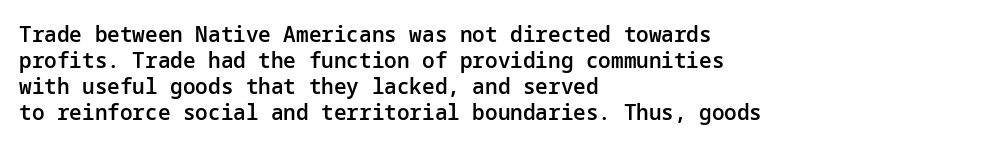
{"italic": "no", "bold": "semi", "underline": "no", "align": "left", "line_spacing_ratio": 1.24, "letter_spacing": "normal", "letter_spacing_em": 0.0, "glyph_px": 21}
